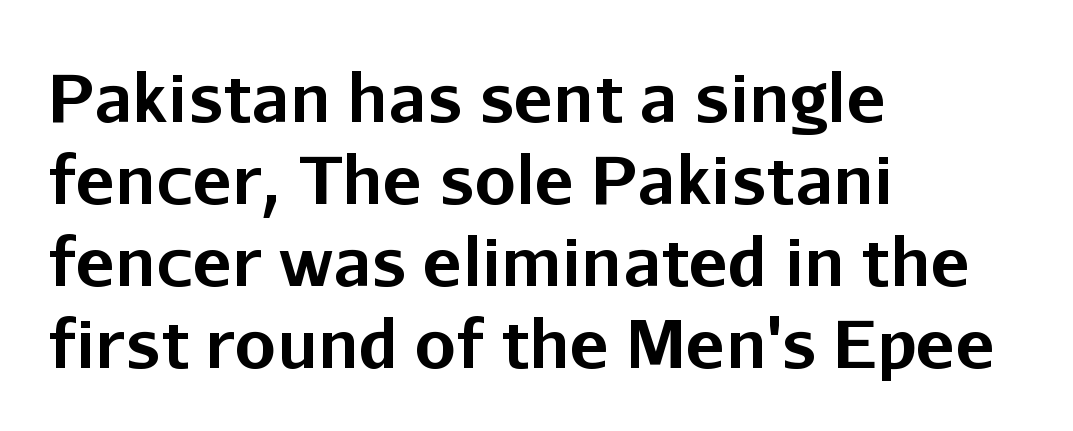
Q: Is the text bold? A: Yes.
Q: Is the text italic (slanted)? A: No, it is upright.
Q: Is the typeface a serif or a sans-serif typeface? A: Sans-serif.
Q: Is the text underlined? A: No.
Q: How is the paragraph aligned? A: Left-aligned.
Q: Is the spacing between letters normal or unusually wide? A: Normal.
Q: Width (condensed, normal, or wide)? A: Normal.
Q: Stroke contrast? A: Low.
Q: x-height? A: Medium.
Q: Monospaced? A: No.
